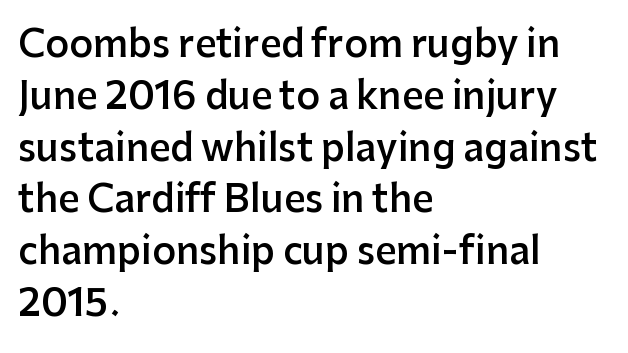
Q: Is the text bold? A: Semi-bold.
Q: Is the text italic (slanted)? A: No, it is upright.
Q: Is the typeface a serif or a sans-serif typeface? A: Sans-serif.
Q: Is the text underlined? A: No.
Q: How is the paragraph aligned? A: Left-aligned.
Q: Is the spacing between letters normal or unusually wide? A: Normal.
Q: Is the spacing between lines tight, normal or loose? A: Normal.
Q: Width (condensed, normal, or wide)? A: Normal.
Q: Stroke contrast? A: Low.
Q: x-height? A: Medium.
Q: Monospaced? A: No.
